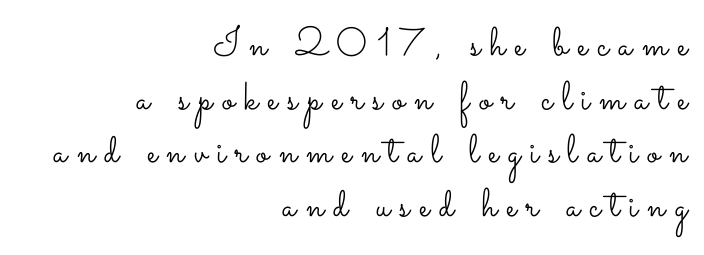
The image shows 40 px light, wide type; set right-aligned, normal line spacing (1.34x), unusually wide letter spacing (+0.24 em), not underlined; low stroke contrast and a small x-height.
